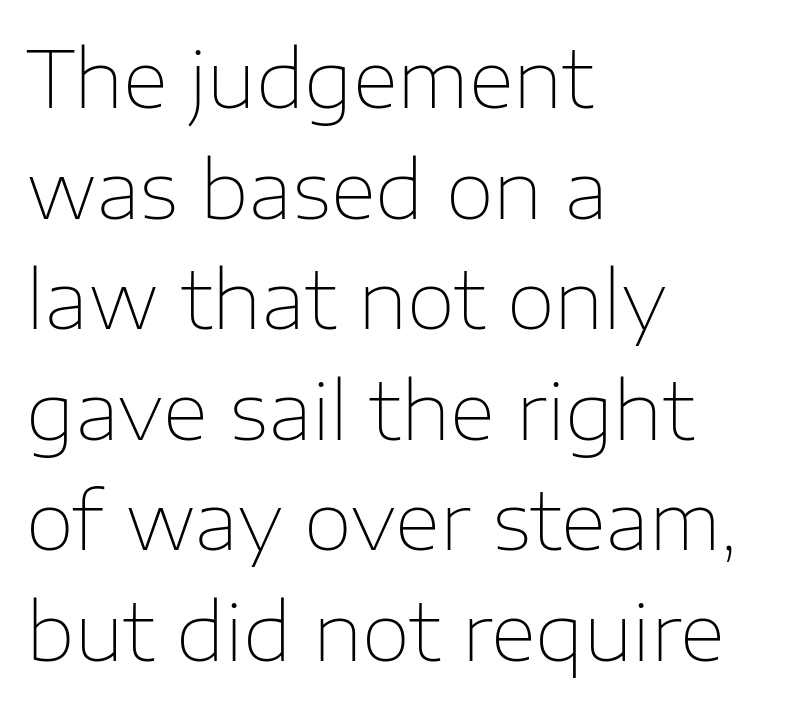
The image shows 79 px thin sans-serif type, upright; set left-aligned, normal line spacing (1.4x), normal letter spacing, not underlined; low stroke contrast and a medium x-height.
